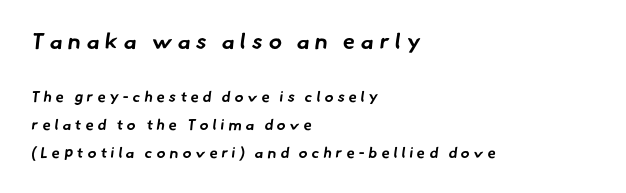
The image shows 22 px bold type; set left-aligned, line spacing 1.88x, unusually wide letter spacing (+0.26 em), not underlined; the first (top) block is 1.47x larger.
